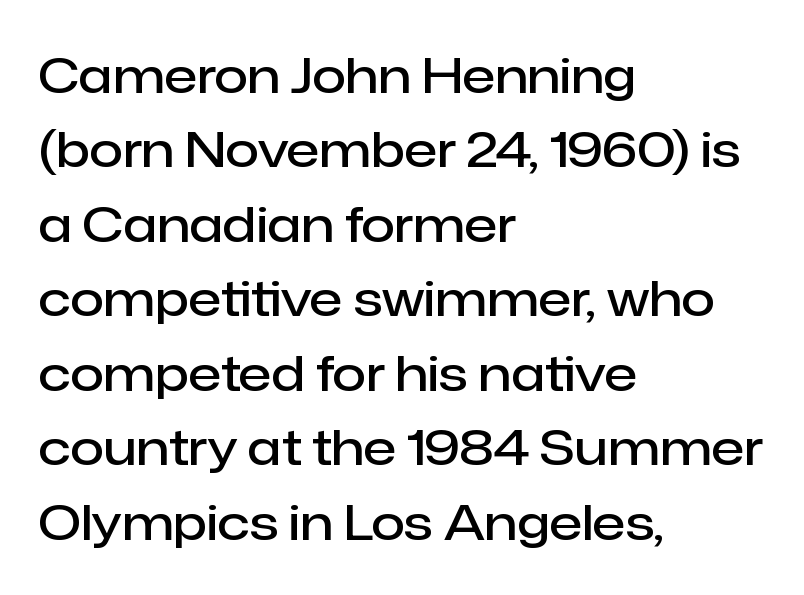
Q: Is the text bold? A: Semi-bold.
Q: Is the text italic (slanted)? A: No, it is upright.
Q: Is the typeface a serif or a sans-serif typeface? A: Sans-serif.
Q: Is the text underlined? A: No.
Q: How is the paragraph aligned? A: Left-aligned.
Q: Is the spacing between letters normal or unusually wide? A: Normal.
Q: Is the spacing between lines tight, normal or loose? A: Normal.
Q: Width (condensed, normal, or wide)? A: Normal.
Q: Stroke contrast? A: Low.
Q: x-height? A: Medium.
Q: Monospaced? A: No.
